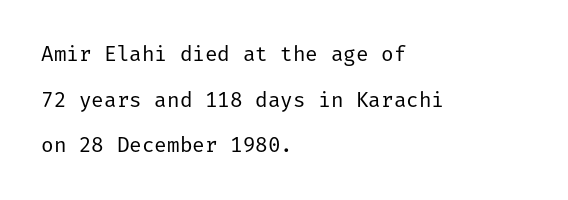
{"italic": "no", "bold": "no", "underline": "no", "align": "left", "line_spacing": "loose", "line_spacing_ratio": 2.17, "letter_spacing": "normal", "letter_spacing_em": 0.0, "glyph_px": 21}
